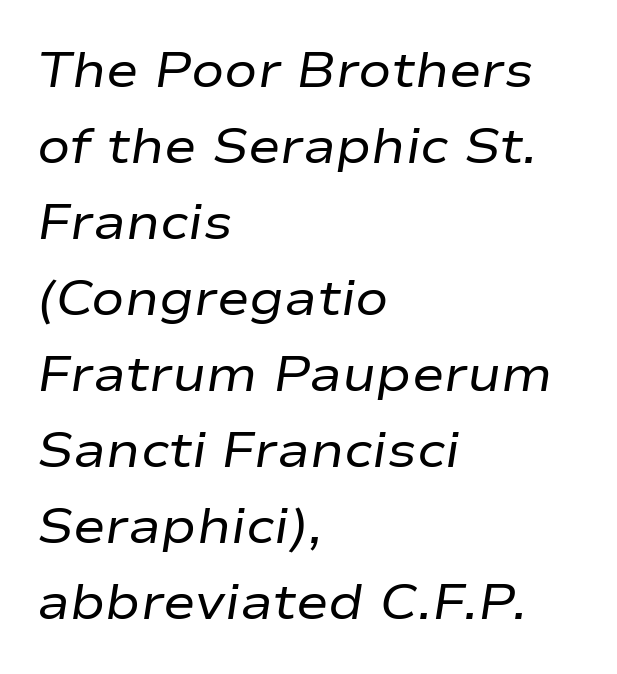
Rendered with sloped, italic letterforms. Is the stroke heavy? The answer is a plain regular-or-lighter. Underline: absent. What stands out about the letter spacing? Nothing — it is the standard amount. Alignment: flush left. Note the varied advance widths — an 'i' is clearly narrower than an 'm'.
